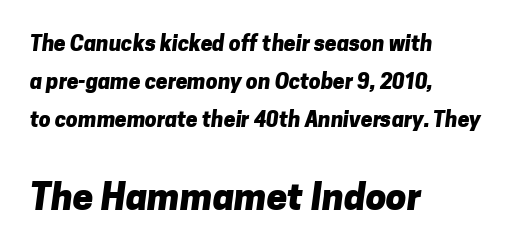
Q: Is the text bold? A: Yes.
Q: Is the typeface a serif or a sans-serif typeface? A: Sans-serif.
Q: Is the text underlined? A: No.
Q: How is the paragraph aligned? A: Left-aligned.
Q: Is the spacing between letters normal or unusually wide? A: Normal.
Q: Which block of text is set in a larger size, the first (top) or the second (bottom)? A: The second (bottom) one.
Q: Width (condensed, normal, or wide)? A: Normal.
Q: Stroke contrast? A: Low.
Q: x-height? A: Medium.
Q: Monospaced? A: No.
